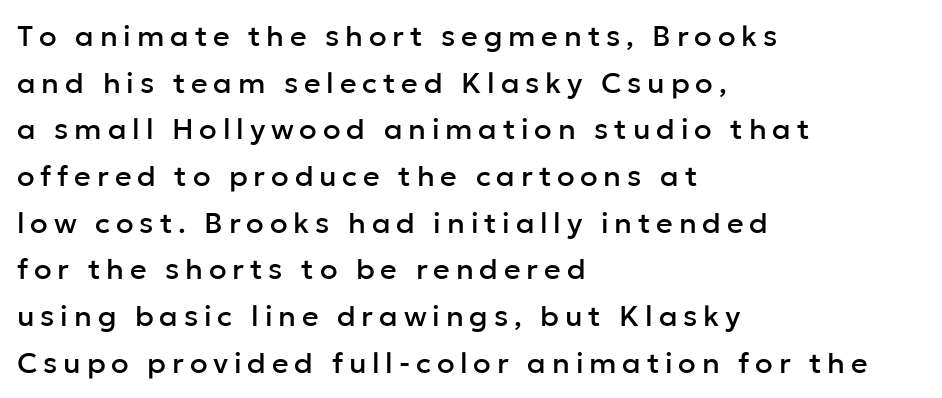
Q: Is the text italic (slanted)? A: No, it is upright.
Q: Is the typeface a serif or a sans-serif typeface? A: Sans-serif.
Q: Is the text underlined? A: No.
Q: How is the paragraph aligned? A: Left-aligned.
Q: Is the spacing between letters normal or unusually wide? A: Unusually wide.
Q: Is the spacing between lines tight, normal or loose? A: Normal.
Q: Width (condensed, normal, or wide)? A: Normal.
Q: Stroke contrast? A: Low.
Q: x-height? A: Medium.
Q: Monospaced? A: No.
